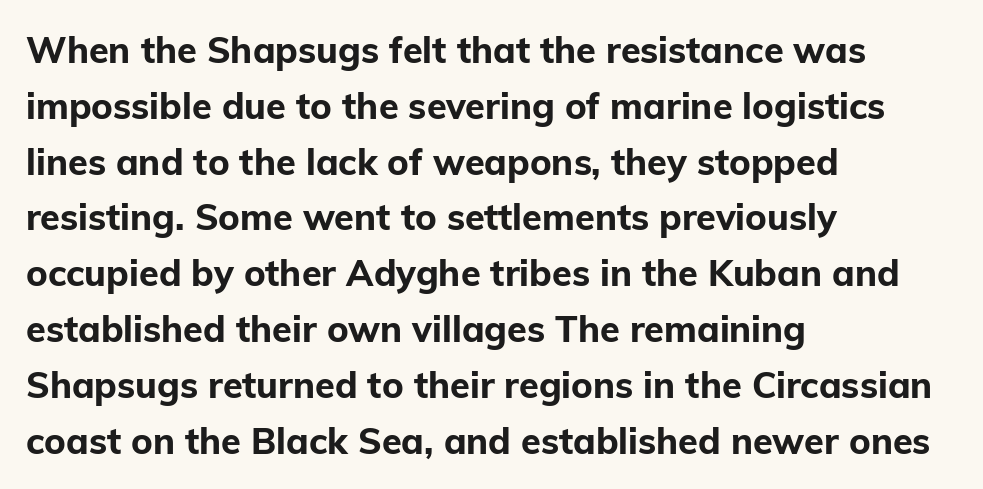
Q: Is the text bold? A: Yes.
Q: Is the text italic (slanted)? A: No, it is upright.
Q: Is the typeface a serif or a sans-serif typeface? A: Sans-serif.
Q: Is the text underlined? A: No.
Q: How is the paragraph aligned? A: Left-aligned.
Q: Is the spacing between letters normal or unusually wide? A: Normal.
Q: Is the spacing between lines tight, normal or loose? A: Normal.
Q: Width (condensed, normal, or wide)? A: Normal.
Q: Stroke contrast? A: Low.
Q: x-height? A: Medium.
Q: Monospaced? A: No.
